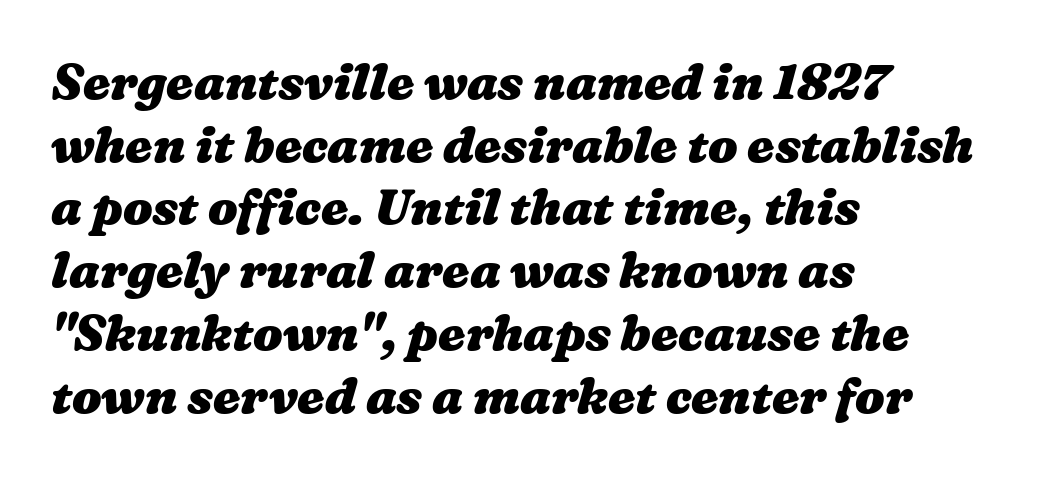
There is no visible air inserted between adjacent glyphs. The passage shown is emphatically bold. The letters advance in unequal steps, a hallmark of proportional type. Compared with a centered layout, this one pins lines to the left instead. Baseline-to-baseline distance is the conventional proportion of letter height.
